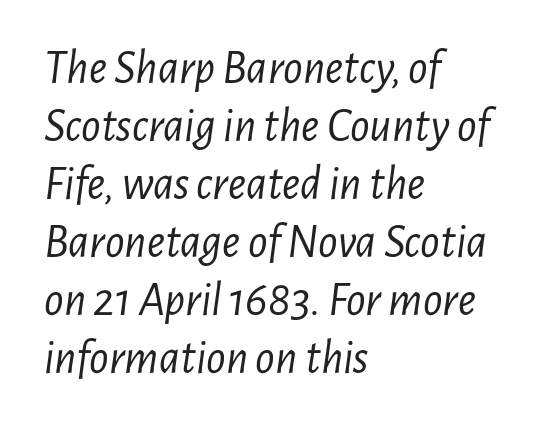
Q: Is the text bold? A: No.
Q: Is the text italic (slanted)? A: Yes, it leans right by about 7 degrees.
Q: Is the text underlined? A: No.
Q: How is the paragraph aligned? A: Left-aligned.
Q: Is the spacing between letters normal or unusually wide? A: Normal.
Q: Width (condensed, normal, or wide)? A: Condensed.
Q: Stroke contrast? A: Low.
Q: x-height? A: Medium.
Q: Monospaced? A: No.
